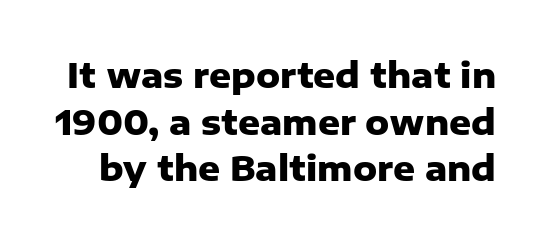
The image shows 34 px heavy sans-serif type, upright; set normal line spacing (1.37x), normal letter spacing, not underlined; low stroke contrast and a medium x-height.
